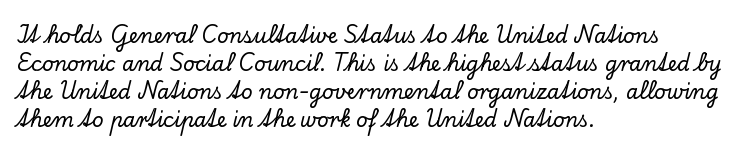
{"underline": "no", "align": "left", "line_spacing": "normal", "line_spacing_ratio": 1.4, "letter_spacing": "normal", "letter_spacing_em": 0.0, "glyph_px": 20}
